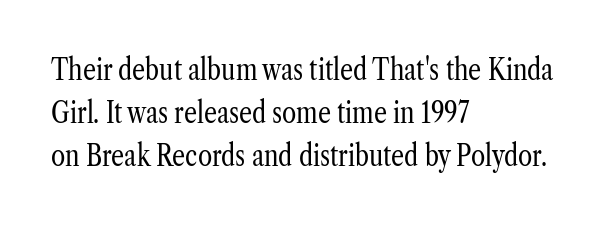
Italic: no, the glyphs are upright roman. Look at the bottom of the vertical strokes: they flare into serifs here. The strip under each line holds only bare page. There is no visible air inserted between adjacent glyphs. The rendering uses natural spacing where letterforms have individual widths. A student would call this left alignment; a typographer would say flush left, rag right.
